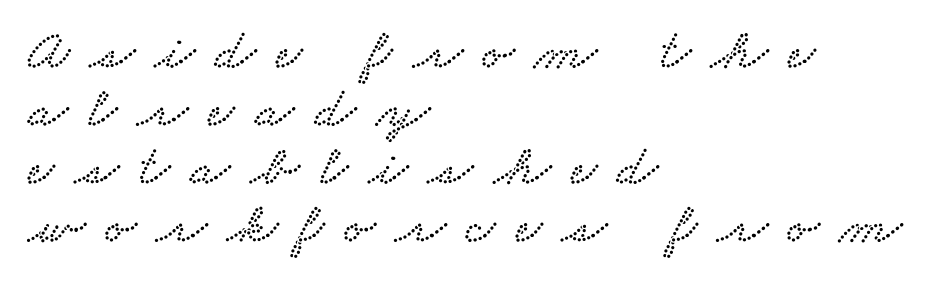
{"serif": "yes", "width": "wide", "stroke_contrast": "low", "x_height": "small", "monospaced": "no", "underline": "no", "align": "left", "line_spacing": "tight", "line_spacing_ratio": 1.0, "letter_spacing": "wide", "letter_spacing_em": 0.35, "glyph_px": 58}
